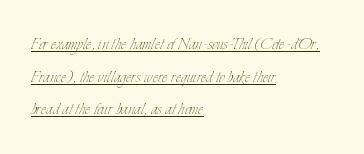
{"bold": "no", "underline": "yes", "align": "left", "line_spacing": "normal", "line_spacing_ratio": 1.55, "letter_spacing": "normal", "letter_spacing_em": 0.0, "glyph_px": 21}
